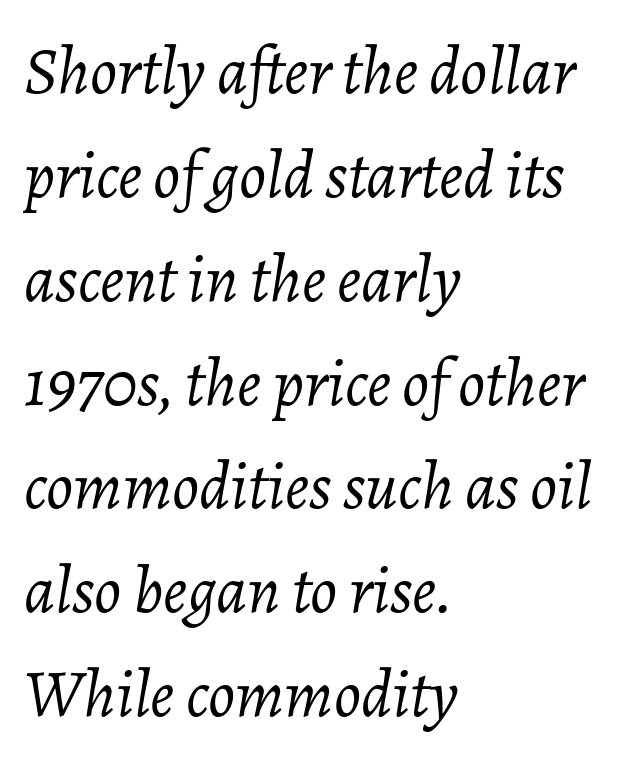
The image shows 67 px light type, italic (leaning right); set left-aligned, normal line spacing (1.55x), normal letter spacing, not underlined; low stroke contrast and a medium x-height.
